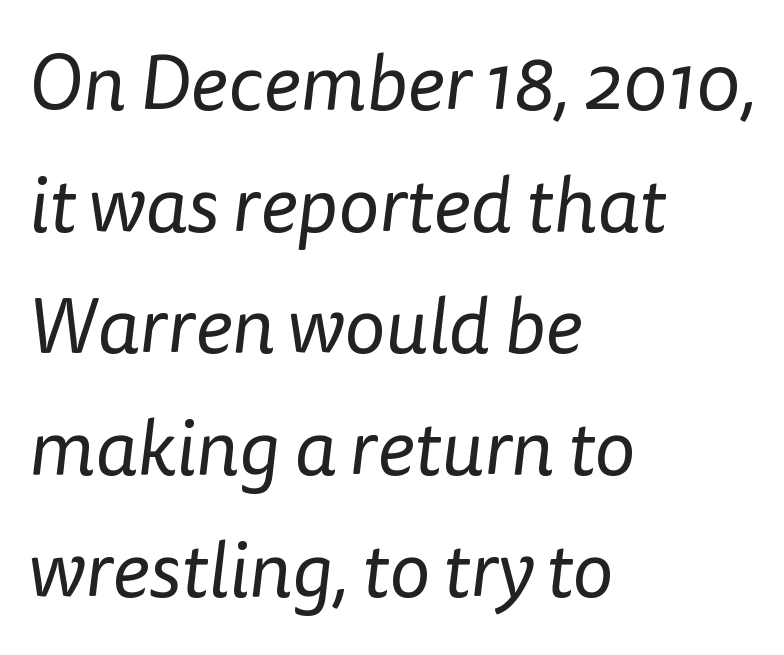
The image shows 78 px regular-weight sans-serif type; set left-aligned, normal line spacing (1.56x), normal letter spacing, not underlined; low stroke contrast and a medium x-height.
